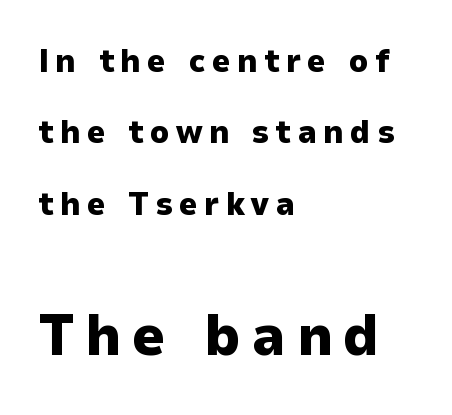
Q: Is the text bold? A: Yes.
Q: Is the text italic (slanted)? A: No, it is upright.
Q: Is the typeface a serif or a sans-serif typeface? A: Sans-serif.
Q: Is the text underlined? A: No.
Q: How is the paragraph aligned? A: Left-aligned.
Q: Is the spacing between lines tight, normal or loose? A: Loose.
Q: Which block of text is set in a larger size, the first (top) or the second (bottom)? A: The second (bottom) one.
Q: Width (condensed, normal, or wide)? A: Normal.
Q: Stroke contrast? A: Low.
Q: x-height? A: Medium.
Q: Monospaced? A: No.
